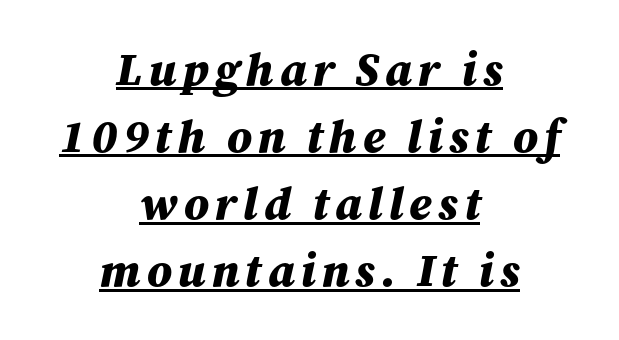
The image shows 46 px bold type, italic (leaning right); set centered, normal line spacing (1.46x), underlined; medium stroke contrast and a medium x-height.
